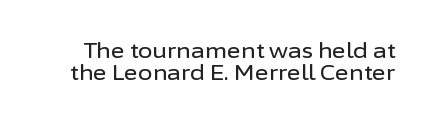
Q: Is the text italic (slanted)? A: No, it is upright.
Q: Is the text underlined? A: No.
Q: Is the spacing between letters normal or unusually wide? A: Normal.
Q: Is the spacing between lines tight, normal or loose? A: Tight.
